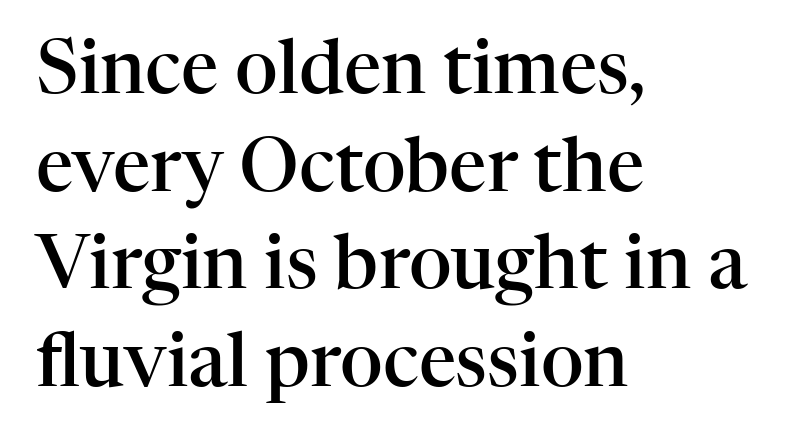
Underline: absent. Every row of glyphs begins at an identical x-position on the left. Are there feet on the stems? There are — it's a serif. Look at the stroke-to-counter ratio: somewhat heavy, a semibold.
